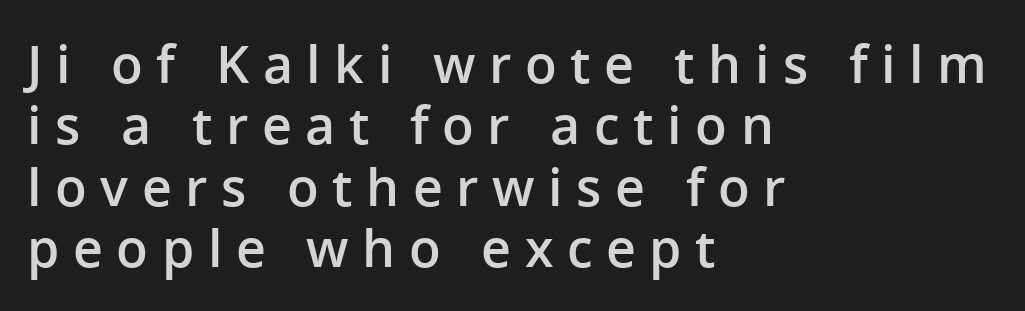
The image shows 52 px semibold sans-serif type, upright; set left-aligned, line spacing 1.18x, unusually wide letter spacing (+0.26 em), not underlined; low stroke contrast and a medium x-height.
